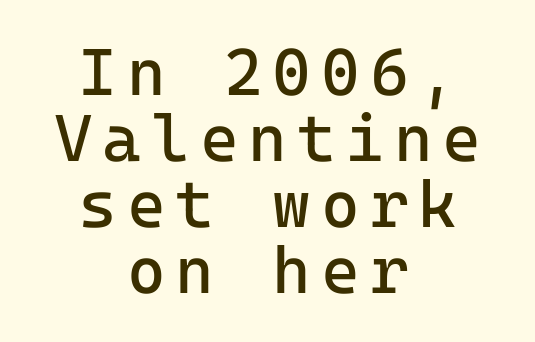
Q: Is the text bold? A: No.
Q: Is the text italic (slanted)? A: No, it is upright.
Q: Is the typeface a serif or a sans-serif typeface? A: Sans-serif.
Q: Is the text underlined? A: No.
Q: How is the paragraph aligned? A: Centered.
Q: Is the spacing between lines tight, normal or loose? A: Tight.
Q: Width (condensed, normal, or wide)? A: Normal.
Q: Stroke contrast? A: Low.
Q: x-height? A: Medium.
Q: Monospaced? A: Yes.
